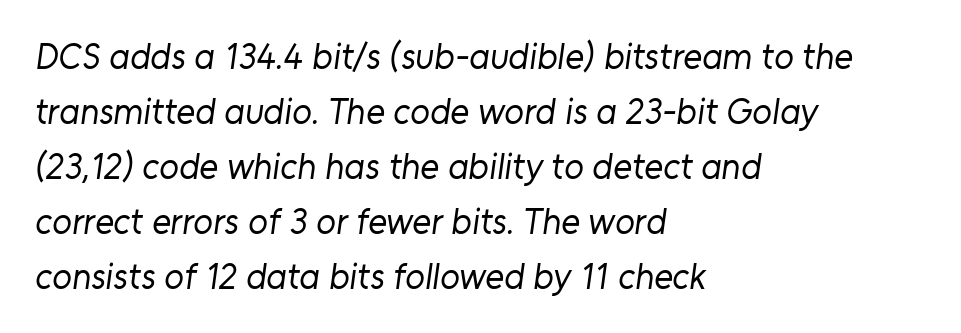
Q: Is the text bold? A: No.
Q: Is the typeface a serif or a sans-serif typeface? A: Sans-serif.
Q: Is the text underlined? A: No.
Q: How is the paragraph aligned? A: Left-aligned.
Q: Is the spacing between letters normal or unusually wide? A: Normal.
Q: Is the spacing between lines tight, normal or loose? A: Normal.
Q: Width (condensed, normal, or wide)? A: Normal.
Q: Stroke contrast? A: Low.
Q: x-height? A: Medium.
Q: Monospaced? A: No.
